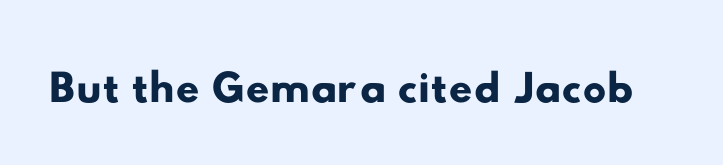
Q: Is the typeface a serif or a sans-serif typeface? A: Sans-serif.
Q: Is the text underlined? A: No.
Q: Is the spacing between letters normal or unusually wide? A: Normal.
Q: Width (condensed, normal, or wide)? A: Wide.
Q: Stroke contrast? A: Low.
Q: x-height? A: Small.
Q: Monospaced? A: No.
